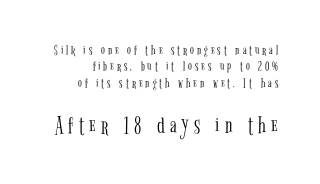
Weight class: somewhere from thin through regular. The composition opens small and finishes big. This sample uses expanded letter spacing, leaving extra air between glyphs. The lettering stays uniformly vertical, giving the passage a roman look. Where is the straight margin? On the right. A bare baseline throughout the passage.
